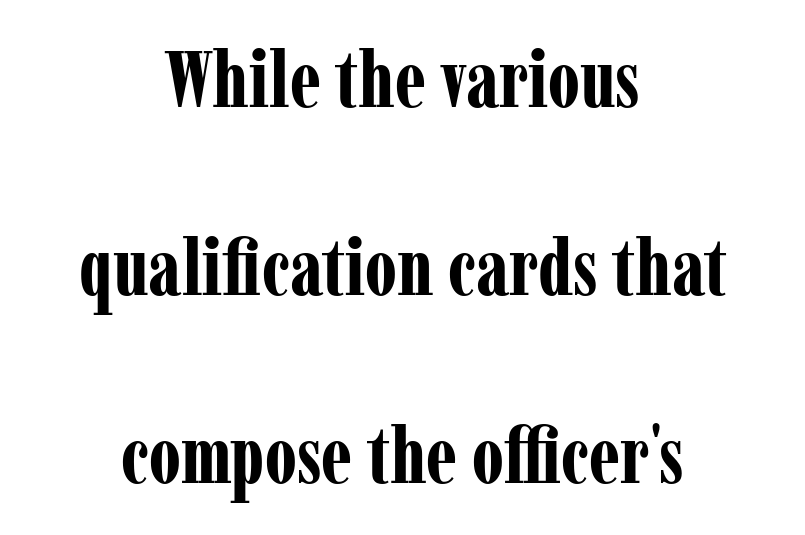
Where is the straight margin? There isn't one; the lines are centered. Here the designer chose a conventional face with non-uniform glyph widths. You can tell it's not italic because the verticals are truly vertical. A typesetter would call this zero additional tracking.
